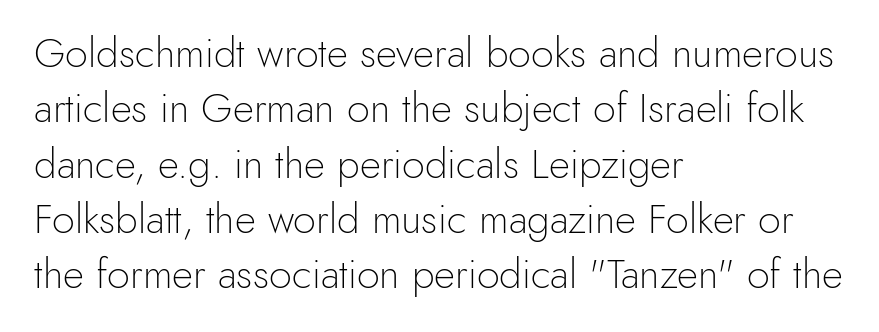
The image shows 41 px light sans-serif type, upright; set left-aligned, normal line spacing (1.35x), normal letter spacing, not underlined; a small x-height.
